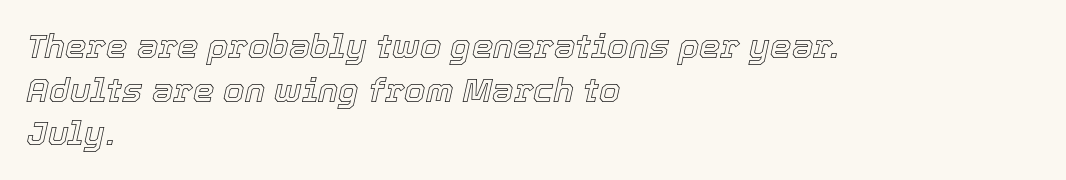
Decoration check: the copy has no underline. These lines were composed using italics. Note the varied advance widths — an 'i' is clearly narrower than an 'm'. A student would call this left alignment; a typographer would say flush left, rag right. Inter-character spacing is left at the font's built-in metrics.
